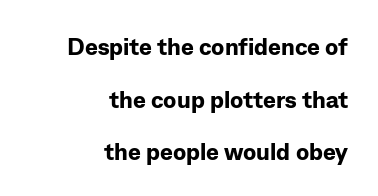
{"italic": "no", "bold": "yes", "underline": "no", "align": "right", "line_spacing": "loose", "line_spacing_ratio": 2.19, "letter_spacing": "normal", "letter_spacing_em": 0.0, "glyph_px": 24}
